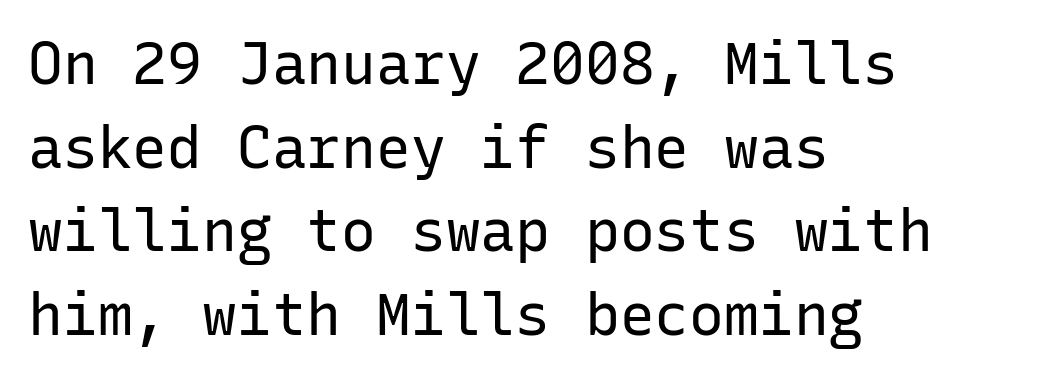
Look at the tracking — it's just the regular setting, nothing added. The typeface has the unassuming heft of standard copy or less. Notice how the stems are strictly vertical — no italics here. Observe the absence of serifs on each vertical stroke in this sample.
